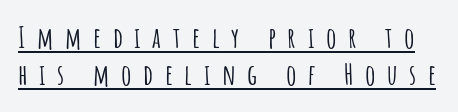
The image shows 29 px condensed sans-serif type, upright; set normal line spacing (1.28x), unusually wide letter spacing (+0.4 em), underlined; low stroke contrast and a large x-height.
